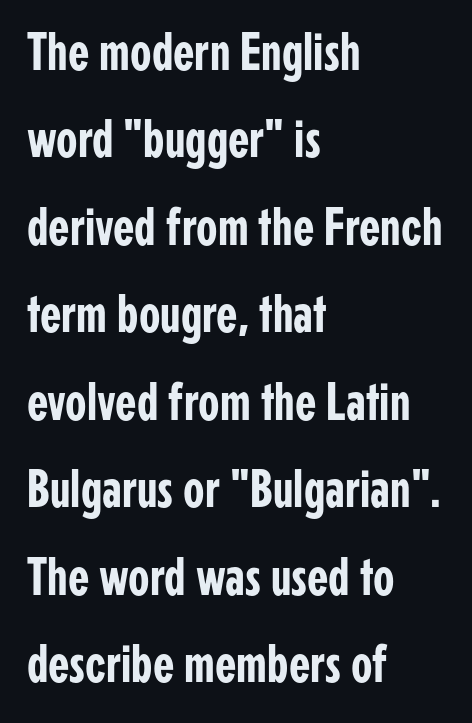
Q: Is the text italic (slanted)? A: No, it is upright.
Q: Is the typeface a serif or a sans-serif typeface? A: Sans-serif.
Q: Is the text underlined? A: No.
Q: How is the paragraph aligned? A: Left-aligned.
Q: Is the spacing between letters normal or unusually wide? A: Normal.
Q: Is the spacing between lines tight, normal or loose? A: Normal.
Q: Width (condensed, normal, or wide)? A: Condensed.
Q: Stroke contrast? A: Low.
Q: x-height? A: Medium.
Q: Monospaced? A: No.
